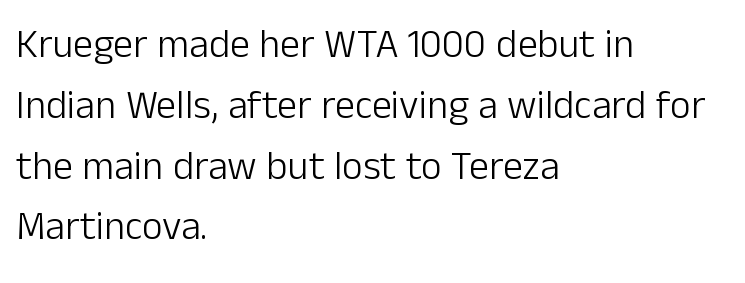
{"serif": "no", "italic": "no", "bold": "no", "weight": "light", "width": "normal", "stroke_contrast": "low", "x_height": "medium", "monospaced": "no", "underline": "no", "align": "left", "line_spacing": "normal", "line_spacing_ratio": 1.52, "letter_spacing": "normal", "letter_spacing_em": 0.0, "glyph_px": 40}
